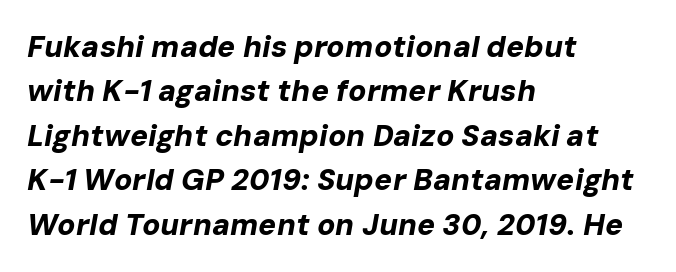
Q: Is the text bold? A: Yes.
Q: Is the text italic (slanted)? A: Yes, it leans right by about 10 degrees.
Q: Is the text underlined? A: No.
Q: How is the paragraph aligned? A: Left-aligned.
Q: Is the spacing between letters normal or unusually wide? A: Normal.
Q: Is the spacing between lines tight, normal or loose? A: Normal.
Q: Width (condensed, normal, or wide)? A: Normal.
Q: Stroke contrast? A: Low.
Q: x-height? A: Medium.
Q: Monospaced? A: No.
